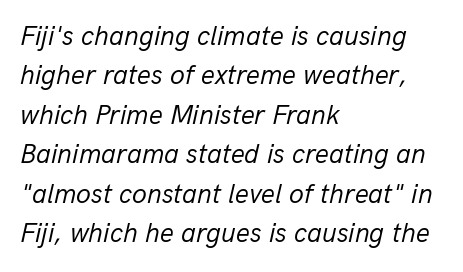
Q: Is the text bold? A: No.
Q: Is the text italic (slanted)? A: Yes, it leans right by about 13 degrees.
Q: Is the text underlined? A: No.
Q: How is the paragraph aligned? A: Left-aligned.
Q: Is the spacing between letters normal or unusually wide? A: Normal.
Q: Is the spacing between lines tight, normal or loose? A: Normal.
